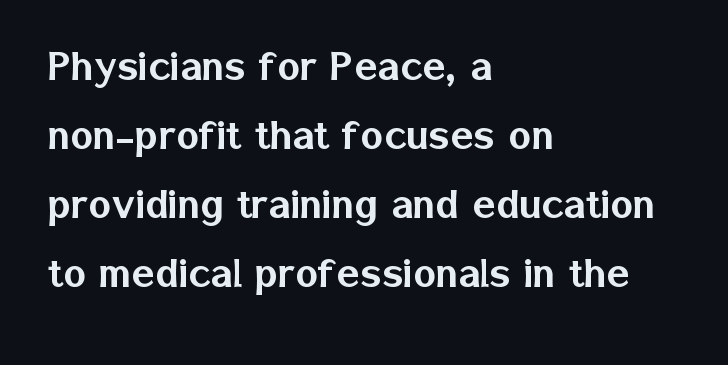
The image shows 48 px sans-serif type, upright; set left-aligned, normal line spacing (1.44x), normal letter spacing, not underlined; low stroke contrast and a medium x-height.
